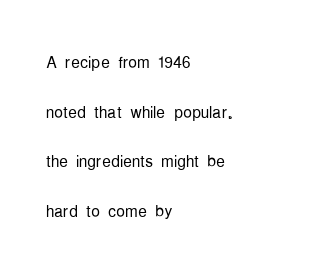
The specimen omits any rule beneath the text block's lines. Horizontally, the lines are justified to the leading edge only. In terms of letterspacing, this is plain default setting. Each new line begins a long way beneath the previous one. Heaviness? Minimal to ordinary, like unemphasized prose.
